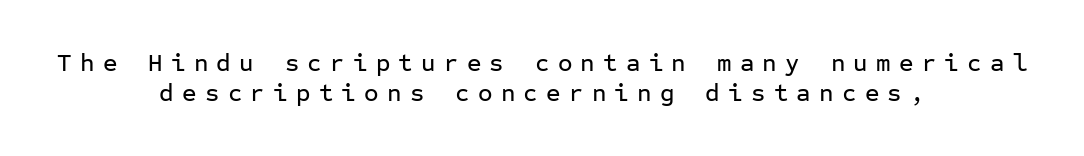
The type sits square on the baseline with zero lean. Decoration check: the copy has no underline. The passage is arranged like a title page — every line centered. The horizontal fit of the characters is loose and conspicuously gappy.
